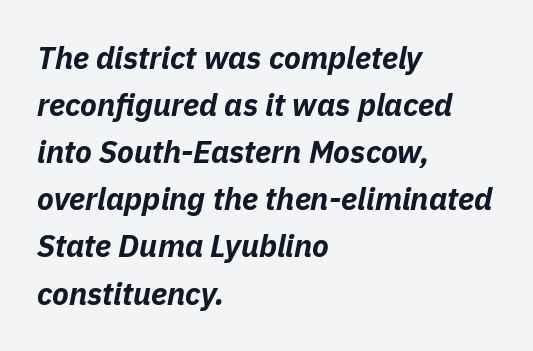
Q: Is the text bold? A: Yes.
Q: Is the text italic (slanted)? A: Yes, it leans right by about 11 degrees.
Q: Is the text underlined? A: No.
Q: How is the paragraph aligned? A: Left-aligned.
Q: Is the spacing between letters normal or unusually wide? A: Normal.
Q: Is the spacing between lines tight, normal or loose? A: Normal.
Q: Width (condensed, normal, or wide)? A: Normal.
Q: Stroke contrast? A: Low.
Q: x-height? A: Medium.
Q: Monospaced? A: No.
